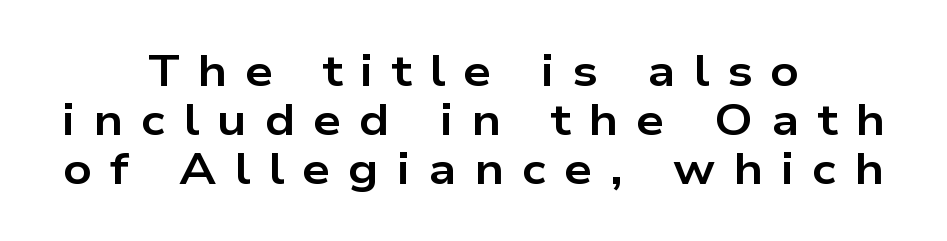
{"serif": "no", "italic": "no", "bold": "yes", "weight": "bold", "width": "wide", "stroke_contrast": "low", "x_height": "medium", "monospaced": "no", "underline": "no", "align": "center", "line_spacing": "tight", "line_spacing_ratio": 1.11, "letter_spacing": "wide", "letter_spacing_em": 0.41, "glyph_px": 44}
